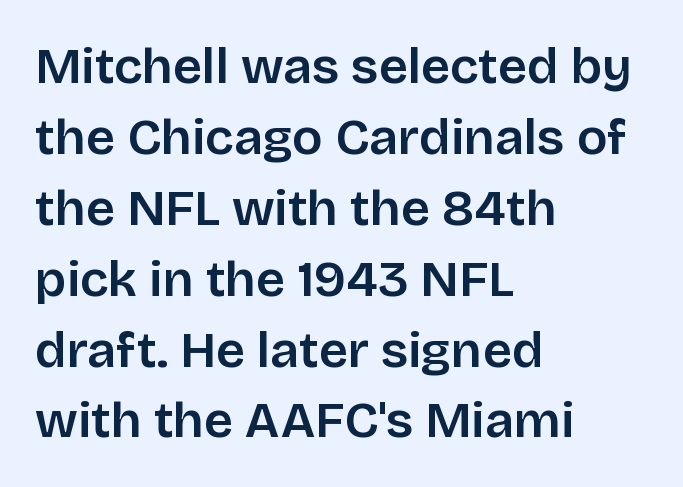
Q: Is the text italic (slanted)? A: No, it is upright.
Q: Is the typeface a serif or a sans-serif typeface? A: Sans-serif.
Q: Is the text underlined? A: No.
Q: How is the paragraph aligned? A: Left-aligned.
Q: Is the spacing between letters normal or unusually wide? A: Normal.
Q: Is the spacing between lines tight, normal or loose? A: Normal.
Q: Width (condensed, normal, or wide)? A: Normal.
Q: Stroke contrast? A: Low.
Q: x-height? A: Large.
Q: Monospaced? A: No.
